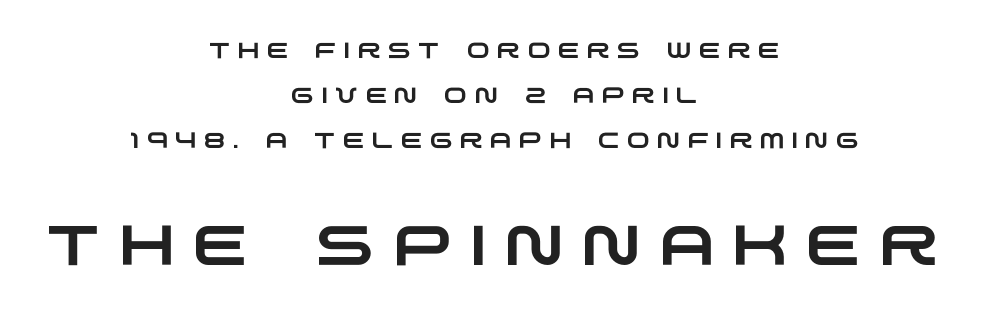
Q: Is the typeface a serif or a sans-serif typeface? A: Sans-serif.
Q: Is the text underlined? A: No.
Q: How is the paragraph aligned? A: Centered.
Q: Is the spacing between letters normal or unusually wide? A: Unusually wide.
Q: Is the spacing between lines tight, normal or loose? A: Loose.
Q: Which block of text is set in a larger size, the first (top) or the second (bottom)? A: The second (bottom) one.
Q: Width (condensed, normal, or wide)? A: Wide.
Q: Stroke contrast? A: Low.
Q: x-height? A: Large.
Q: Monospaced? A: No.
